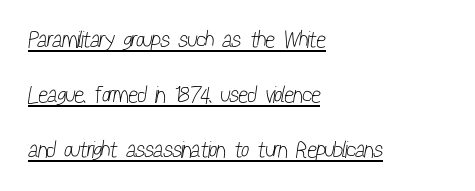
The image shows 23 px text type; set left-aligned, loose line spacing (2.4x), normal letter spacing, underlined.
